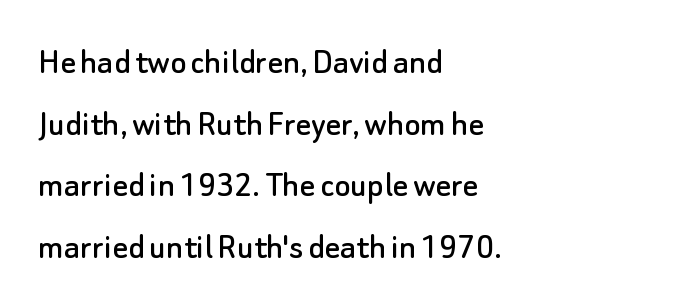
Check under the words: just untouched page. Character widths vary here, with narrow letters taking less room than wide ones. The letters stand straight up with perfectly vertical stems. A normal amount of white space separates one row of letters from the next. Look at the bottom of the vertical strokes: they stop flat, with no serifs. Leftover space on each line is placed entirely after the last word.
